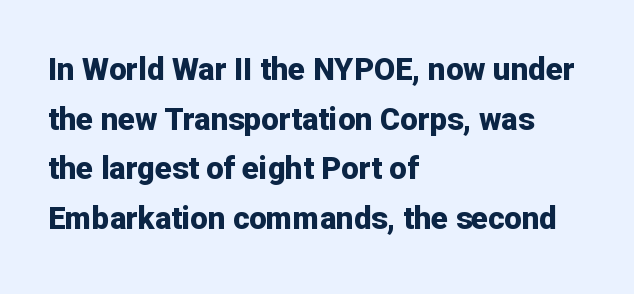
The image shows 31 px bold sans-serif type, upright; set left-aligned, normal line spacing (1.6x), normal letter spacing, not underlined; low stroke contrast and a medium x-height.
